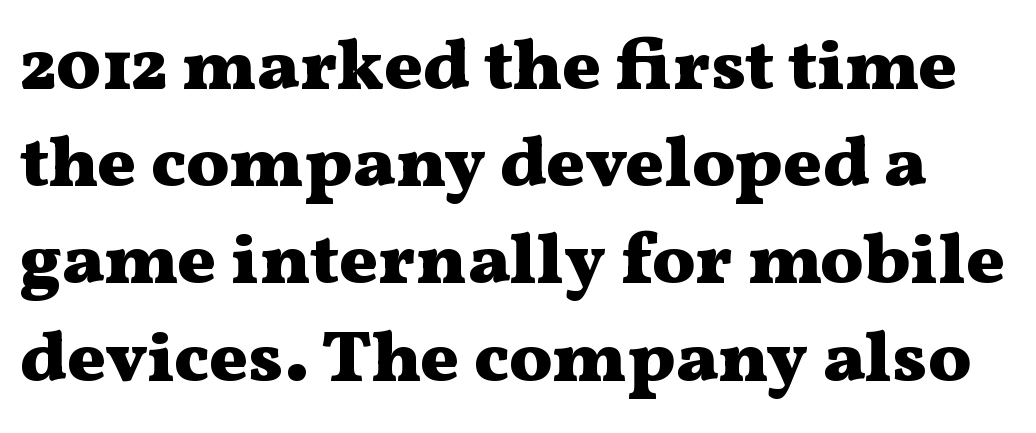
Q: Is the text bold? A: Yes.
Q: Is the text italic (slanted)? A: No, it is upright.
Q: Is the typeface a serif or a sans-serif typeface? A: Serif.
Q: Is the text underlined? A: No.
Q: Is the spacing between letters normal or unusually wide? A: Normal.
Q: Is the spacing between lines tight, normal or loose? A: Normal.
Q: Width (condensed, normal, or wide)? A: Wide.
Q: Stroke contrast? A: Medium.
Q: x-height? A: Medium.
Q: Monospaced? A: No.
